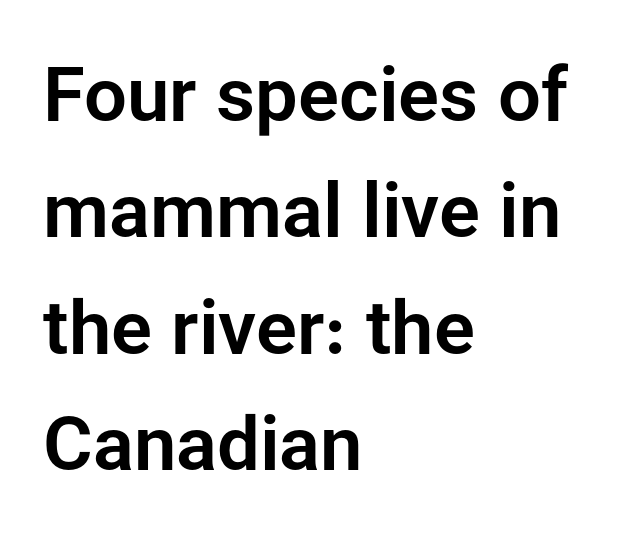
Q: Is the text italic (slanted)? A: No, it is upright.
Q: Is the typeface a serif or a sans-serif typeface? A: Sans-serif.
Q: Is the text underlined? A: No.
Q: How is the paragraph aligned? A: Left-aligned.
Q: Is the spacing between letters normal or unusually wide? A: Normal.
Q: Is the spacing between lines tight, normal or loose? A: Normal.
Q: Width (condensed, normal, or wide)? A: Normal.
Q: Stroke contrast? A: Low.
Q: x-height? A: Medium.
Q: Monospaced? A: No.
